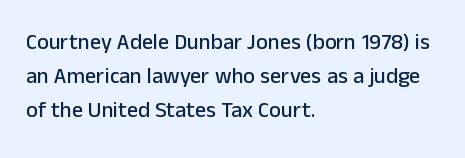
{"italic": "no", "underline": "no", "align": "left", "line_spacing": "normal", "line_spacing_ratio": 1.54, "letter_spacing": "normal", "letter_spacing_em": 0.0, "glyph_px": 22}
